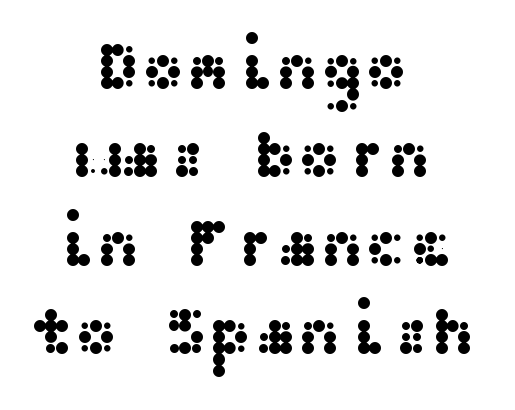
Q: Is the text italic (slanted)? A: No, it is upright.
Q: Is the typeface a serif or a sans-serif typeface? A: Sans-serif.
Q: Is the text underlined? A: No.
Q: How is the paragraph aligned? A: Centered.
Q: Is the spacing between letters normal or unusually wide? A: Normal.
Q: Is the spacing between lines tight, normal or loose? A: Normal.
Q: Width (condensed, normal, or wide)? A: Wide.
Q: Stroke contrast? A: Medium.
Q: x-height? A: Medium.
